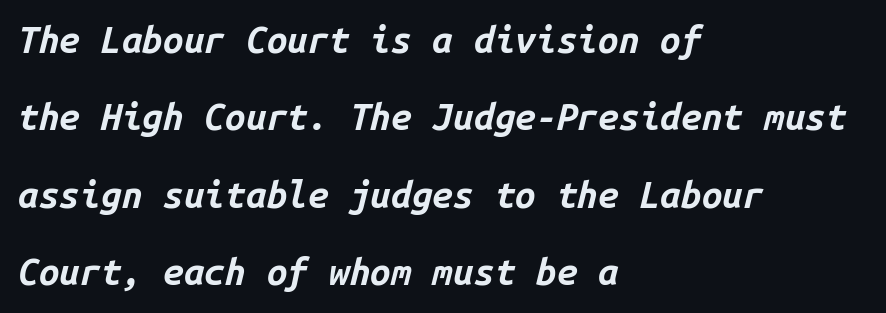
{"italic": "yes", "lean": "right", "slant_degrees": 14, "bold": "yes", "weight": "bold", "width": "normal", "stroke_contrast": "low", "x_height": "medium", "monospaced": "yes", "underline": "no", "align": "left", "line_spacing": "loose", "line_spacing_ratio": 2.09, "letter_spacing": "normal", "letter_spacing_em": 0.0, "glyph_px": 37}
